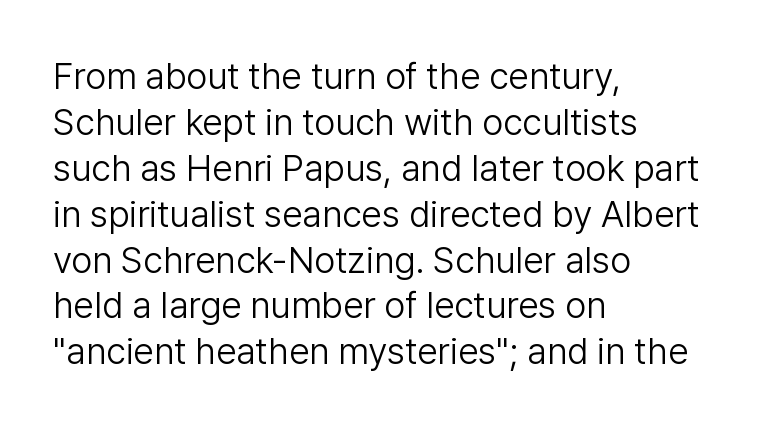
Ordinary non-slanted type is in use. These lines are set flush left with a ragged right edge. Here the designer chose a conventional face with non-uniform glyph widths. There is no visible air inserted between adjacent glyphs. The strokes are not fattened; the text isn't bold.
